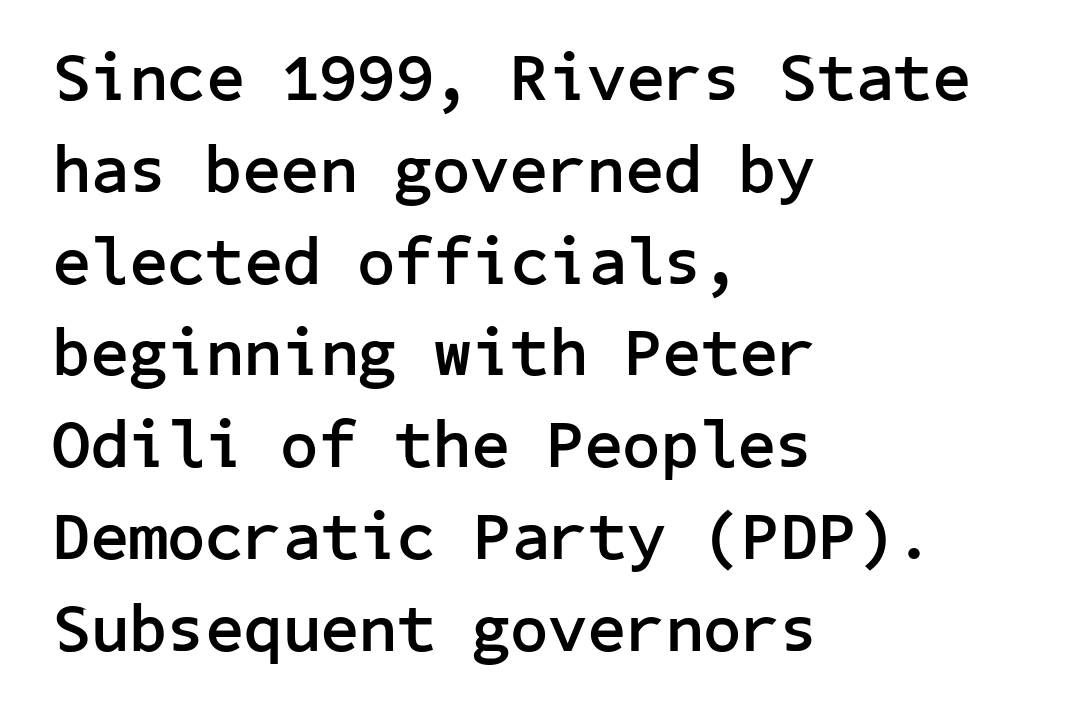
Type style note: lacks serifs. Characters remain perfectly vertical along every line. A typesetter would call this zero additional tracking. Students, observe: this is what conventionally led text looks like.
